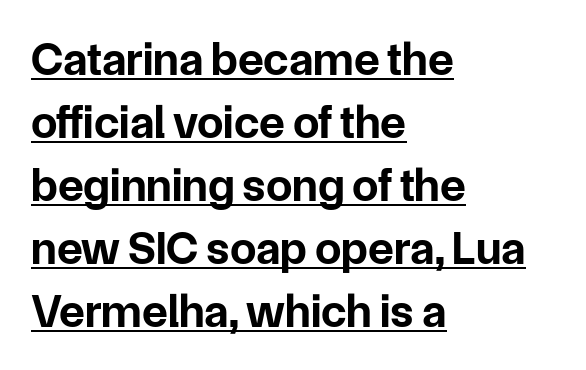
{"serif": "no", "italic": "no", "bold": "yes", "weight": "bold", "width": "normal", "stroke_contrast": "low", "x_height": "medium", "monospaced": "no", "underline": "yes", "align": "left", "line_spacing": "normal", "line_spacing_ratio": 1.34, "letter_spacing": "normal", "letter_spacing_em": 0.0, "glyph_px": 47}
